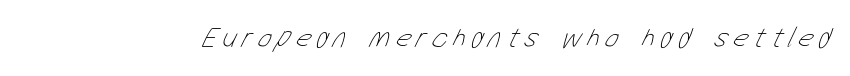
Q: Is the text bold? A: No.
Q: Is the text underlined? A: No.
Q: Width (condensed, normal, or wide)? A: Condensed.
Q: Stroke contrast? A: Low.
Q: x-height? A: Medium.
Q: Monospaced? A: No.
